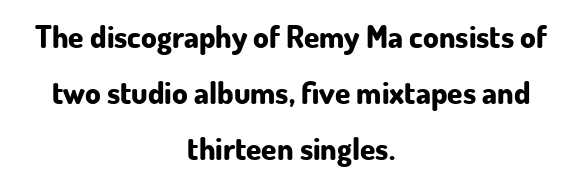
Neither beginnings nor endings align; midpoints do. Characters remain perfectly vertical along every line. No word sits above an underline. What stands out about the letter spacing? Nothing — it is the standard amount.
